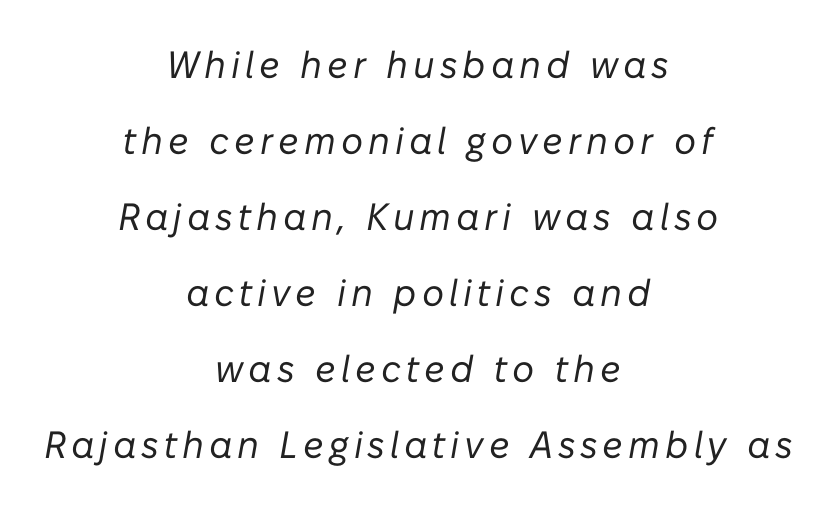
The image shows 38 px regular-weight type, italic (leaning right); set centered, loose line spacing (2.0x), not underlined; low stroke contrast and a medium x-height.
